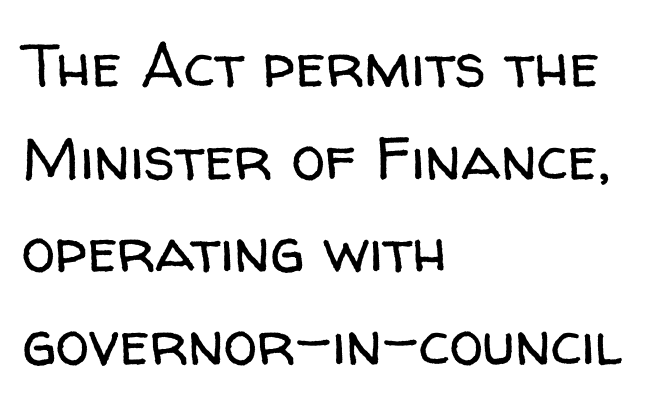
{"serif": "no", "italic": "no", "bold": "no", "weight": "regular", "width": "normal", "stroke_contrast": "low", "x_height": "medium", "monospaced": "no", "underline": "no", "align": "left", "line_spacing": "normal", "line_spacing_ratio": 1.52, "letter_spacing": "normal", "letter_spacing_em": 0.0, "glyph_px": 61}
